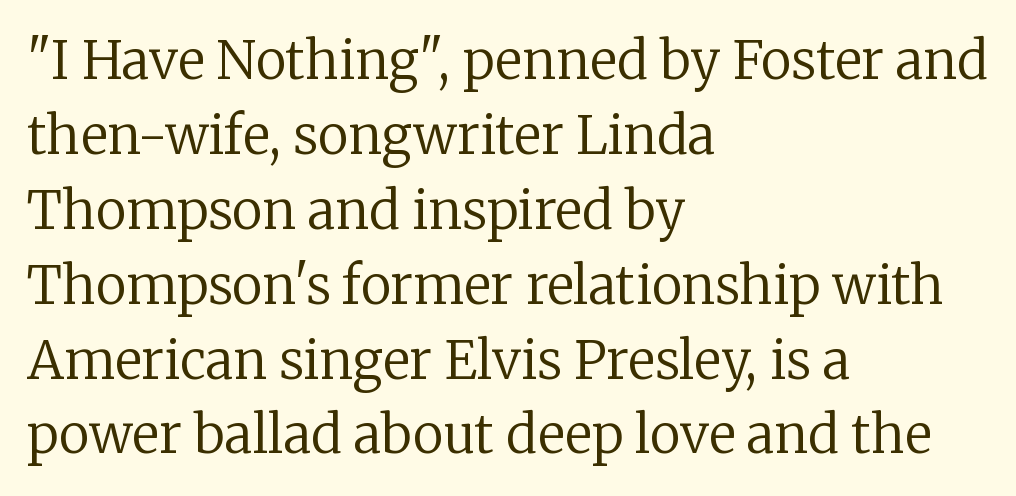
A bare baseline throughout the passage. Weight: not bold — regular or lighter. Font category for this specimen: serif. Do the characters align in a grid? No, the font is proportional. Caption: multi-line text, flush left, ragged right. These lines sit exactly where default settings would place them.
